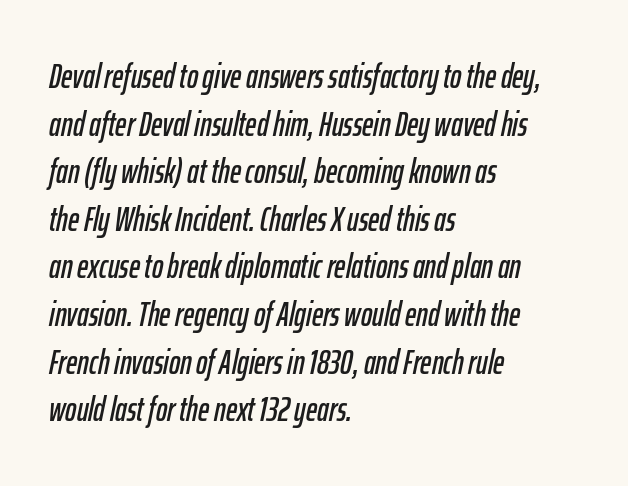
Q: Is the text italic (slanted)? A: Yes, it leans right by about 12 degrees.
Q: Is the text underlined? A: No.
Q: How is the paragraph aligned? A: Left-aligned.
Q: Is the spacing between letters normal or unusually wide? A: Normal.
Q: Is the spacing between lines tight, normal or loose? A: Normal.
Q: Width (condensed, normal, or wide)? A: Condensed.
Q: Stroke contrast? A: Low.
Q: x-height? A: Medium.
Q: Monospaced? A: No.
